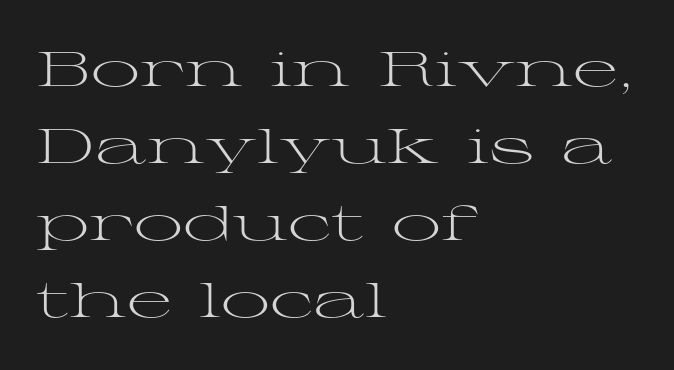
Q: Is the text bold? A: No.
Q: Is the text italic (slanted)? A: No, it is upright.
Q: Is the typeface a serif or a sans-serif typeface? A: Serif.
Q: Is the text underlined? A: No.
Q: How is the paragraph aligned? A: Left-aligned.
Q: Is the spacing between letters normal or unusually wide? A: Normal.
Q: Is the spacing between lines tight, normal or loose? A: Normal.
Q: Width (condensed, normal, or wide)? A: Wide.
Q: Stroke contrast? A: Medium.
Q: x-height? A: Medium.
Q: Monospaced? A: No.
